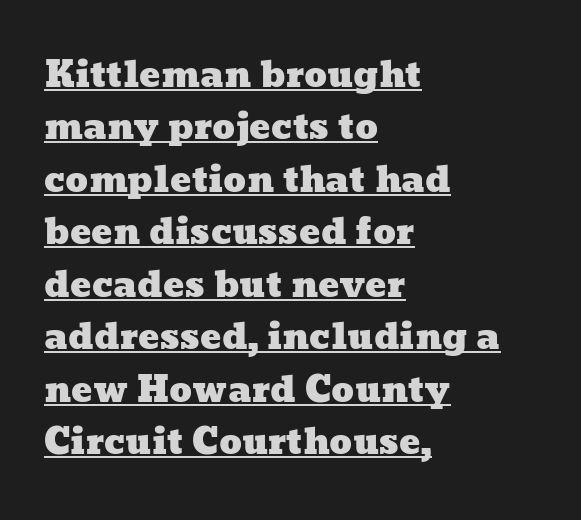
The image shows 35 px wide type; set left-aligned, normal line spacing (1.5x), normal letter spacing, underlined; low stroke contrast and a medium x-height.
